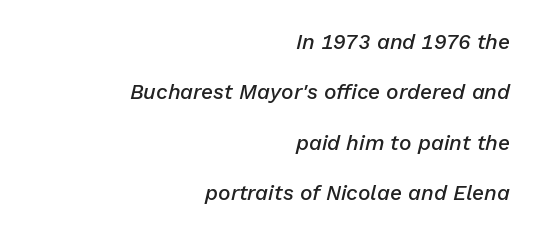
Q: Is the text bold? A: Semi-bold.
Q: Is the text italic (slanted)? A: Yes, it leans right by about 13 degrees.
Q: Is the text underlined? A: No.
Q: How is the paragraph aligned? A: Right-aligned.
Q: Is the spacing between letters normal or unusually wide? A: Normal.
Q: Is the spacing between lines tight, normal or loose? A: Loose.
